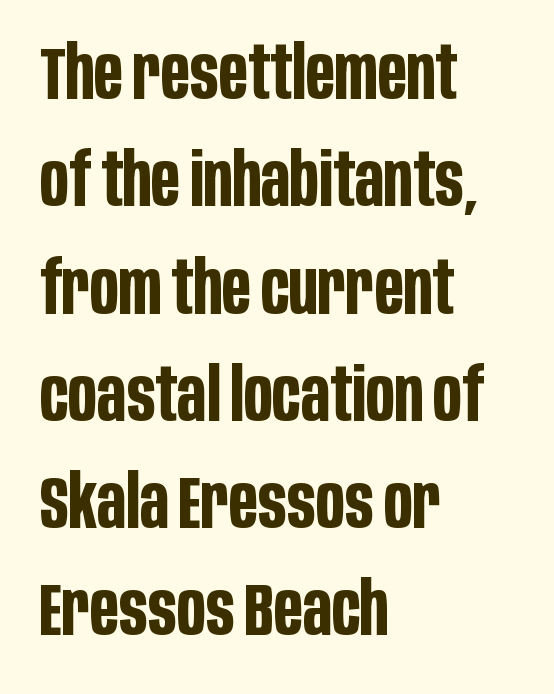
{"serif": "no", "italic": "no", "bold": "yes", "weight": "bold", "width": "condensed", "stroke_contrast": "low", "x_height": "large", "monospaced": "no", "underline": "no", "align": "left", "line_spacing": "normal", "line_spacing_ratio": 1.45, "letter_spacing": "normal", "letter_spacing_em": 0.0, "glyph_px": 74}
